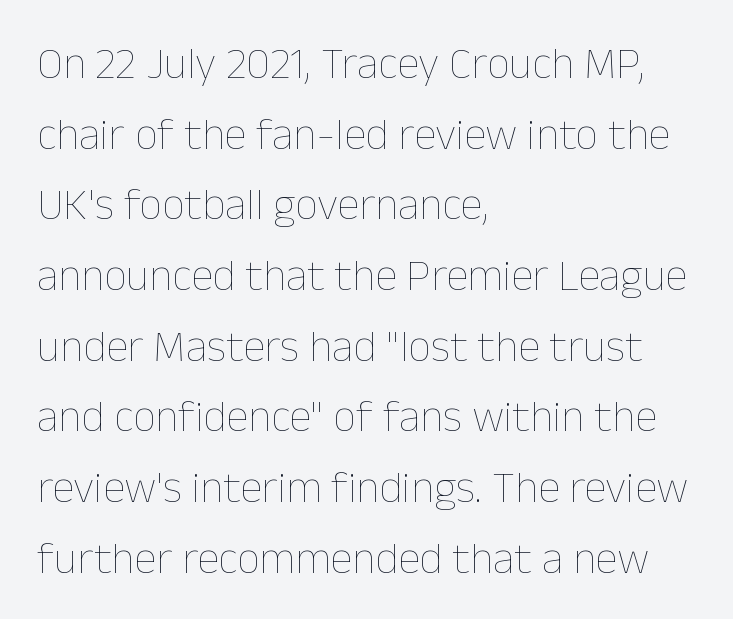
Inter-character spacing is left at the font's built-in metrics. Notice how the stems are strictly vertical — no italics here. Summary of weight: not heavy and not bold. This rendering uses left alignment, leaving the right contour irregular. Do the characters align in a grid? No, the font is proportional. Has an underline been added? It has not.
